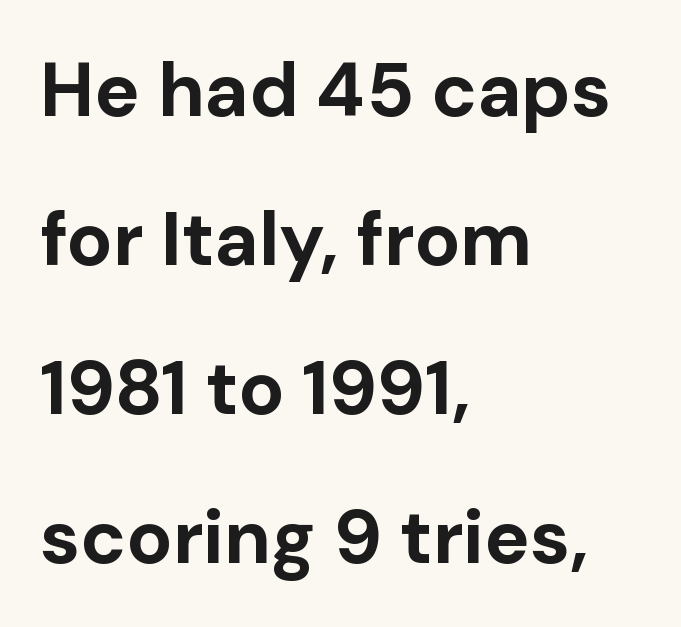
The image shows 76 px bold sans-serif type, upright; set left-aligned, loose line spacing (1.96x), normal letter spacing, not underlined; low stroke contrast and a medium x-height.
